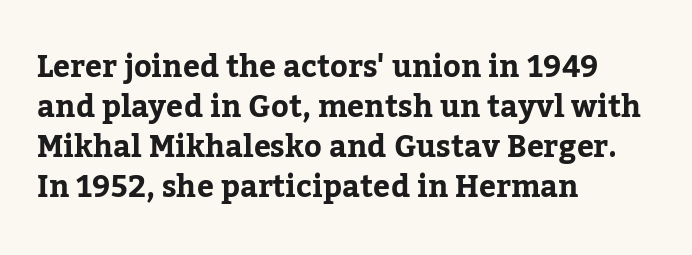
Q: Is the text italic (slanted)? A: No, it is upright.
Q: Is the typeface a serif or a sans-serif typeface? A: Serif.
Q: Is the text underlined? A: No.
Q: How is the paragraph aligned? A: Left-aligned.
Q: Is the spacing between letters normal or unusually wide? A: Normal.
Q: Is the spacing between lines tight, normal or loose? A: Normal.
Q: Width (condensed, normal, or wide)? A: Normal.
Q: Stroke contrast? A: Low.
Q: x-height? A: Medium.
Q: Monospaced? A: No.
